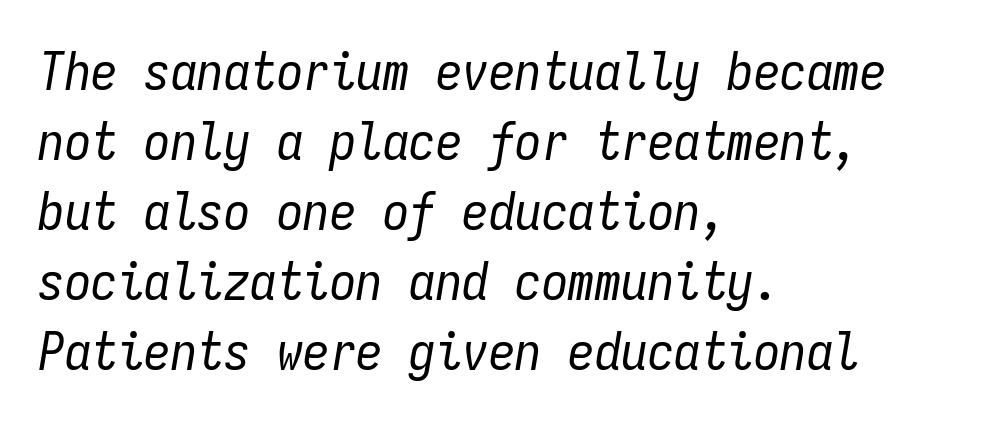
The image shows 53 px regular-weight, condensed type, italic (leaning right), monospaced; set left-aligned, normal line spacing (1.32x), normal letter spacing, not underlined; low stroke contrast and a medium x-height.
